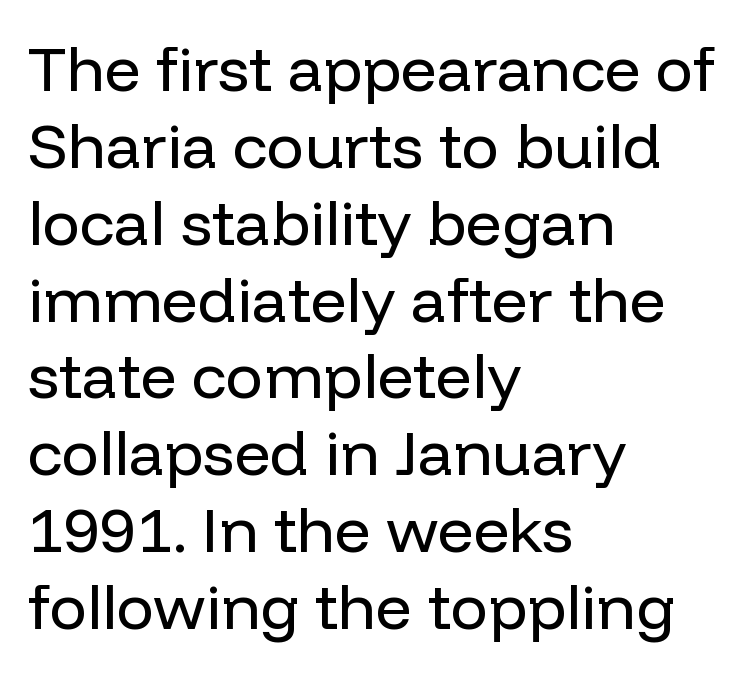
{"serif": "no", "italic": "no", "bold": "no", "weight": "regular", "width": "normal", "stroke_contrast": "low", "x_height": "medium", "monospaced": "no", "underline": "no", "align": "left", "line_spacing_ratio": 1.22, "letter_spacing": "normal", "letter_spacing_em": 0.0, "glyph_px": 63}
